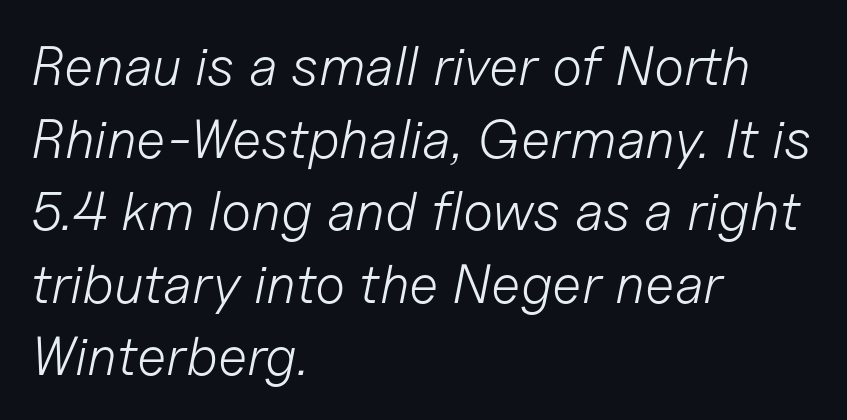
{"italic": "yes", "lean": "right", "slant_degrees": 11, "bold": "no", "weight": "light", "width": "normal", "stroke_contrast": "low", "x_height": "medium", "monospaced": "no", "underline": "no", "align": "left", "line_spacing": "normal", "line_spacing_ratio": 1.32, "letter_spacing": "normal", "letter_spacing_em": 0.0, "glyph_px": 55}
